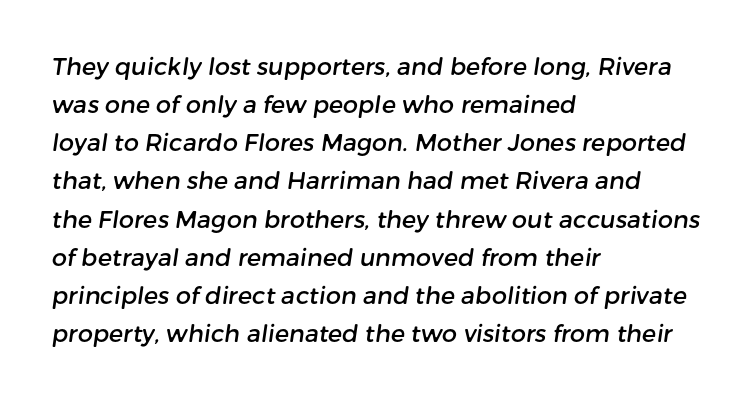
The paragraph has a hard left edge and a soft right edge. Underlining? Definitely not there. The gaps between neighbouring characters are ordinary and unremarkable. Baseline-to-baseline distance is the conventional proportion of letter height.
